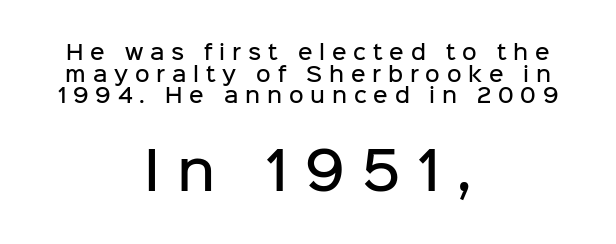
{"serif": "no", "italic": "no", "bold": "semi", "weight": "semibold", "width": "normal", "stroke_contrast": "low", "x_height": "medium", "monospaced": "no", "underline": "no", "align": "center", "line_spacing": "tight", "line_spacing_ratio": 1.08, "letter_spacing": "wide", "letter_spacing_em": 0.34, "larger_block": "second", "size_ratio": 2.55, "glyph_px": 51}
